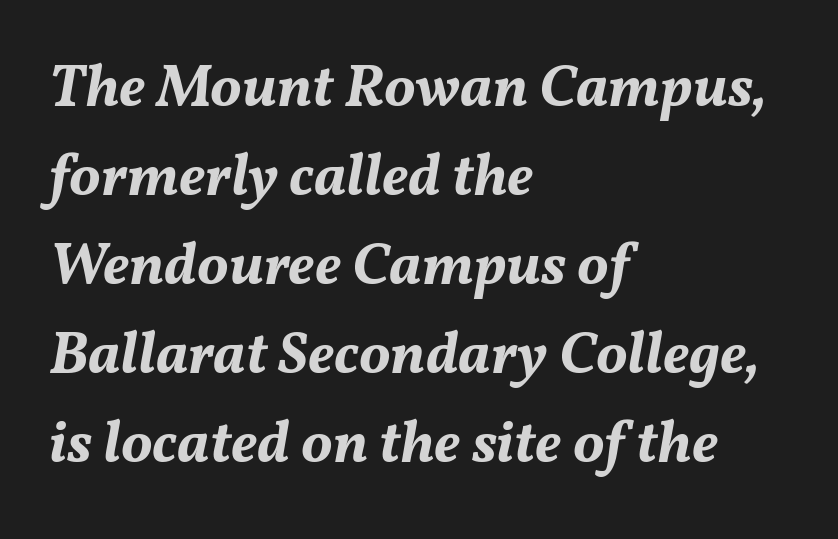
Is this a fixed-width face? No — the glyphs have proportional, varying widths. The space between consecutive lines is moderate. Characters are canted at an angle relative to the baseline's perpendicular. The specimen omits any rule beneath the text block's lines.
